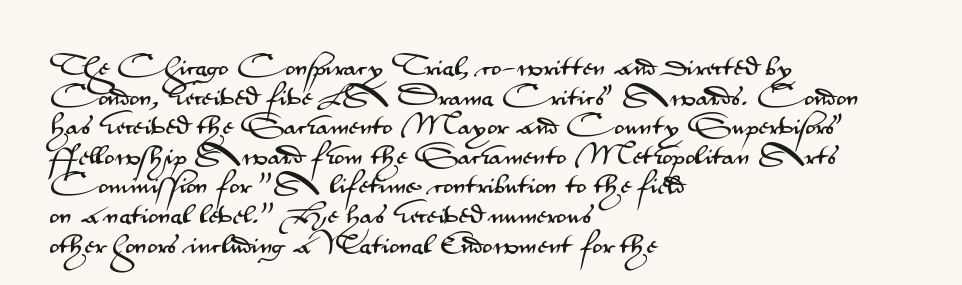
{"underline": "no", "align": "left", "line_spacing": "normal", "line_spacing_ratio": 1.41, "letter_spacing": "normal", "letter_spacing_em": 0.0, "glyph_px": 21}
